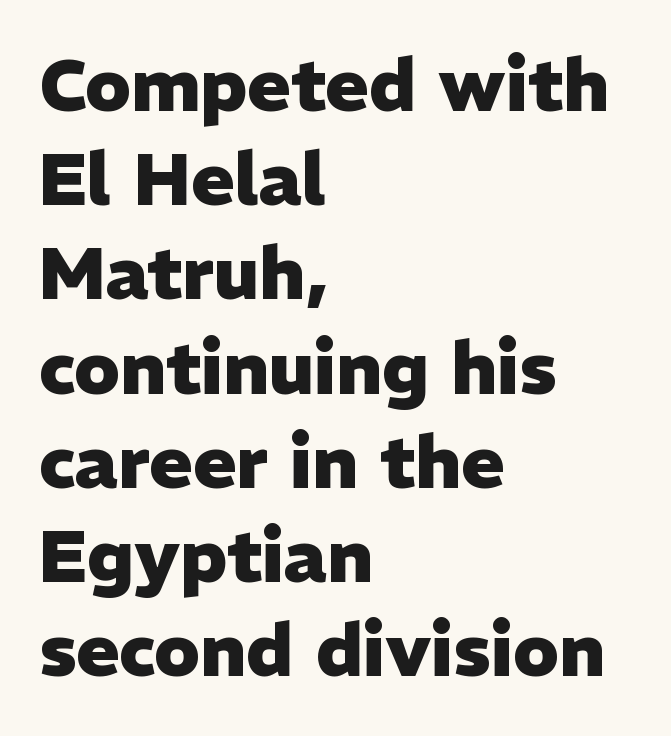
The image shows 73 px heavy sans-serif type, upright; set left-aligned, normal line spacing (1.29x), normal letter spacing, not underlined; low stroke contrast and a medium x-height.
